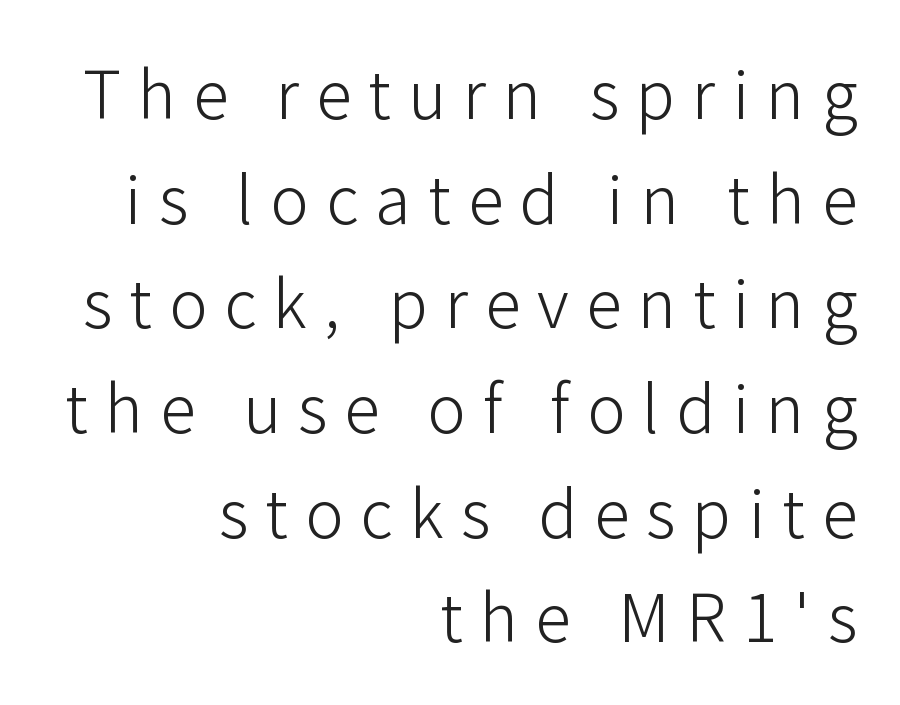
{"serif": "no", "italic": "no", "bold": "no", "weight": "light", "width": "normal", "stroke_contrast": "low", "x_height": "medium", "monospaced": "no", "underline": "no", "align": "right", "line_spacing": "normal", "line_spacing_ratio": 1.61, "letter_spacing": "wide", "letter_spacing_em": 0.26, "glyph_px": 65}
